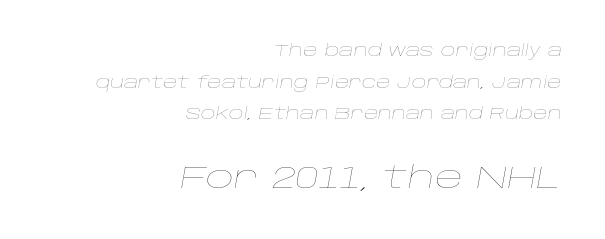
Q: Is the text bold? A: No.
Q: Is the text italic (slanted)? A: Yes, it leans right by about 10 degrees.
Q: Is the text underlined? A: No.
Q: How is the paragraph aligned? A: Right-aligned.
Q: Is the spacing between letters normal or unusually wide? A: Normal.
Q: Is the spacing between lines tight, normal or loose? A: Loose.
Q: Which block of text is set in a larger size, the first (top) or the second (bottom)? A: The second (bottom) one.
Q: Width (condensed, normal, or wide)? A: Wide.
Q: Stroke contrast? A: Low.
Q: x-height? A: Large.
Q: Monospaced? A: No.
